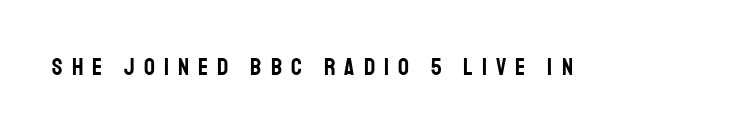
{"italic": "no", "underline": "no", "letter_spacing": "wide", "letter_spacing_em": 0.38, "glyph_px": 24}
